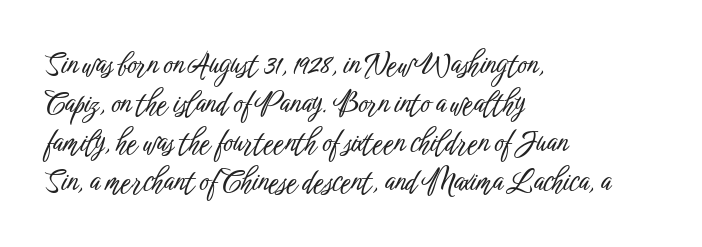
The image shows 29 px condensed sans-serif type; set left-aligned, normal line spacing (1.34x), normal letter spacing, not underlined; low stroke contrast and a medium x-height.
